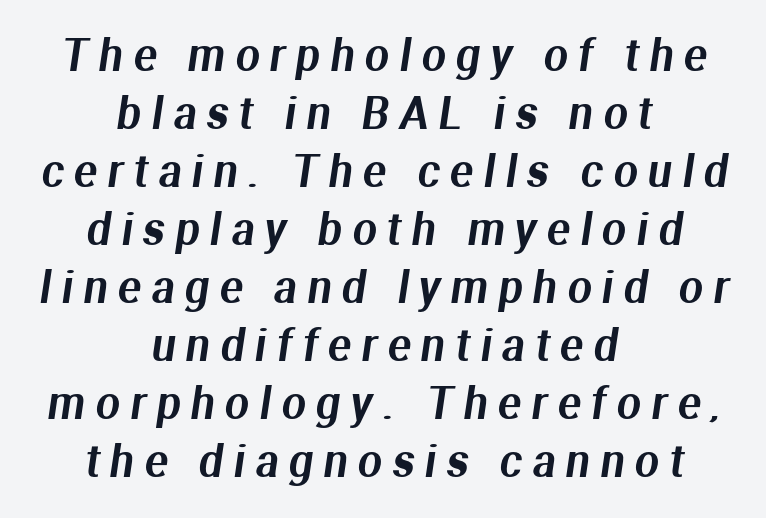
The image shows 43 px sans-serif type; set centered, normal line spacing (1.35x), unusually wide letter spacing (+0.24 em), not underlined; medium stroke contrast and a medium x-height.
